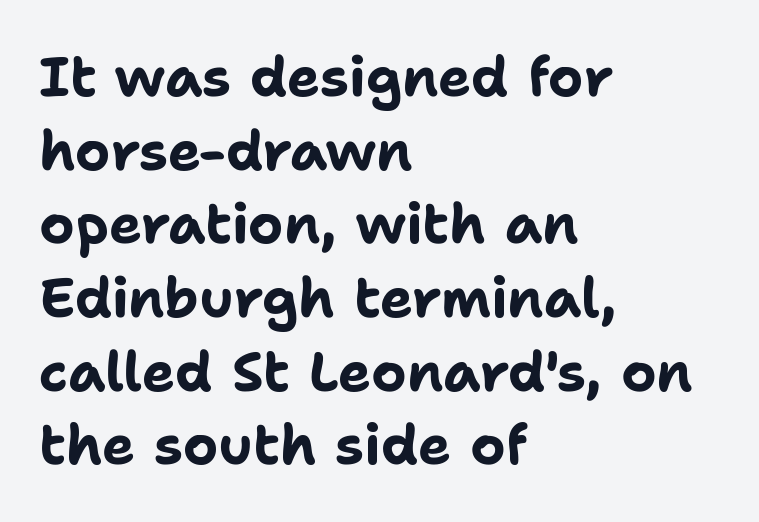
{"serif": "no", "italic": "no", "bold": "yes", "weight": "bold", "width": "normal", "stroke_contrast": "low", "x_height": "medium", "monospaced": "no", "underline": "no", "align": "left", "line_spacing": "normal", "line_spacing_ratio": 1.34, "letter_spacing": "normal", "letter_spacing_em": 0.0, "glyph_px": 55}
